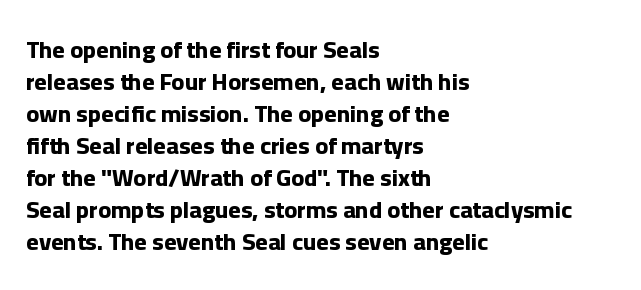
The image shows 24 px bold type, upright; set left-aligned, normal line spacing (1.33x), normal letter spacing, not underlined.
